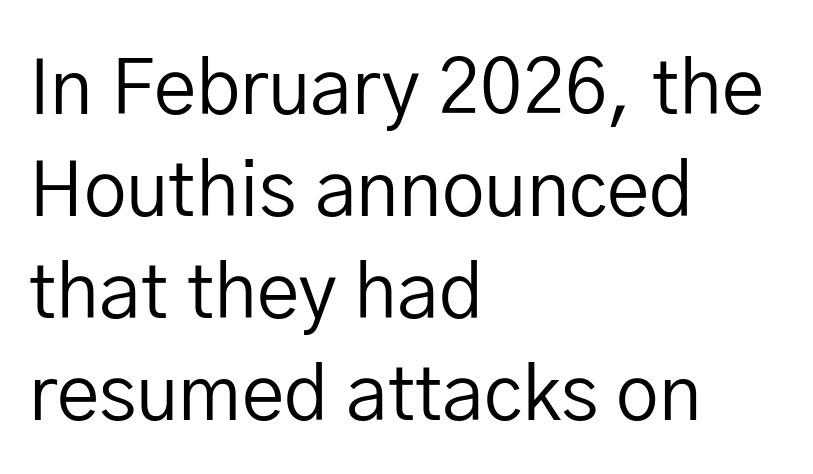
Q: Is the text bold? A: No.
Q: Is the text italic (slanted)? A: No, it is upright.
Q: Is the typeface a serif or a sans-serif typeface? A: Sans-serif.
Q: Is the text underlined? A: No.
Q: How is the paragraph aligned? A: Left-aligned.
Q: Is the spacing between letters normal or unusually wide? A: Normal.
Q: Is the spacing between lines tight, normal or loose? A: Normal.
Q: Width (condensed, normal, or wide)? A: Normal.
Q: Stroke contrast? A: Low.
Q: x-height? A: Medium.
Q: Monospaced? A: No.
